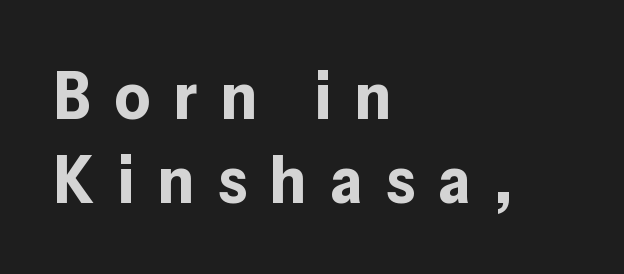
Q: Is the text bold? A: Yes.
Q: Is the text italic (slanted)? A: No, it is upright.
Q: Is the typeface a serif or a sans-serif typeface? A: Sans-serif.
Q: Is the text underlined? A: No.
Q: How is the paragraph aligned? A: Left-aligned.
Q: Is the spacing between letters normal or unusually wide? A: Unusually wide.
Q: Is the spacing between lines tight, normal or loose? A: Normal.
Q: Width (condensed, normal, or wide)? A: Normal.
Q: Stroke contrast? A: Low.
Q: x-height? A: Medium.
Q: Monospaced? A: No.
